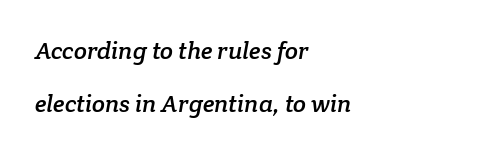
{"underline": "no", "align": "left", "line_spacing": "loose", "line_spacing_ratio": 2.21, "letter_spacing": "normal", "letter_spacing_em": 0.0, "glyph_px": 24}
